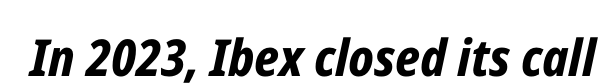
{"italic": "yes", "lean": "right", "slant_degrees": 12, "bold": "yes", "weight": "bold", "width": "condensed", "stroke_contrast": "low", "x_height": "medium", "monospaced": "no", "underline": "no", "letter_spacing": "normal", "letter_spacing_em": 0.0, "glyph_px": 51}
